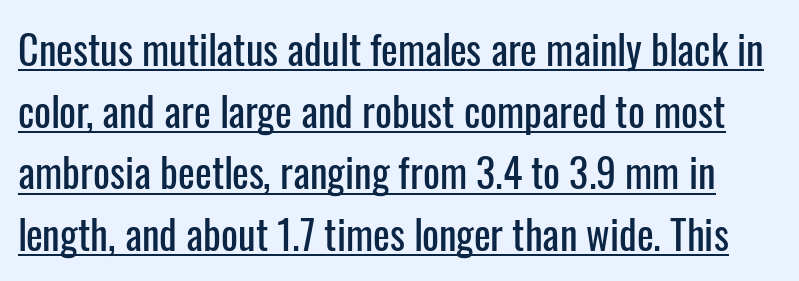
{"serif": "no", "italic": "no", "width": "condensed", "stroke_contrast": "low", "x_height": "medium", "monospaced": "no", "underline": "yes", "line_spacing": "normal", "line_spacing_ratio": 1.54, "letter_spacing": "normal", "letter_spacing_em": 0.0, "glyph_px": 40}
